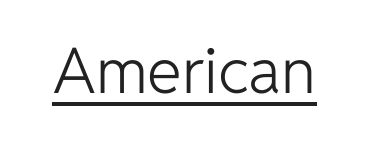
Varying glyph widths throughout — classic text-font behaviour. This reads as an unemphasized weight, regular at the heaviest. Looks like someone drew a line under every word here. Standard letterfit; no display-style spreading of the glyphs. A typesetter would mark this as roman, not italic. Look at the bottom of the vertical strokes: they stop flat, with no serifs.
